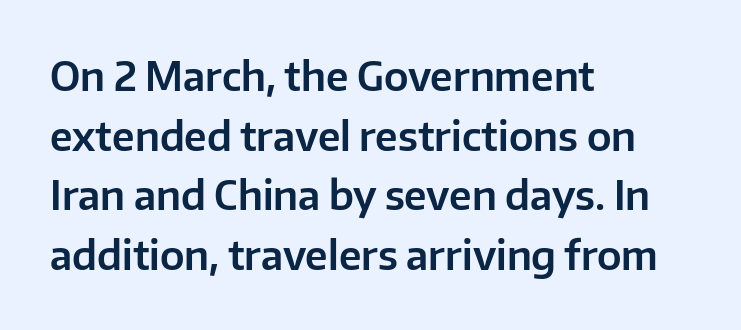
Q: Is the text italic (slanted)? A: No, it is upright.
Q: Is the typeface a serif or a sans-serif typeface? A: Sans-serif.
Q: Is the text underlined? A: No.
Q: How is the paragraph aligned? A: Left-aligned.
Q: Is the spacing between letters normal or unusually wide? A: Normal.
Q: Is the spacing between lines tight, normal or loose? A: Normal.
Q: Width (condensed, normal, or wide)? A: Normal.
Q: Stroke contrast? A: Low.
Q: x-height? A: Medium.
Q: Monospaced? A: No.
